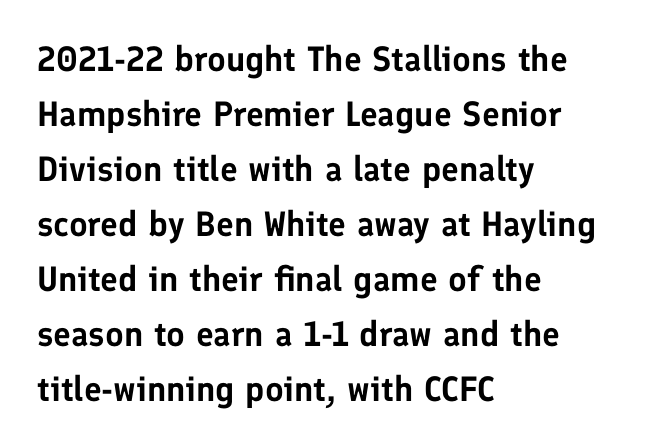
Q: Is the text italic (slanted)? A: No, it is upright.
Q: Is the typeface a serif or a sans-serif typeface? A: Sans-serif.
Q: Is the text underlined? A: No.
Q: How is the paragraph aligned? A: Left-aligned.
Q: Is the spacing between letters normal or unusually wide? A: Normal.
Q: Is the spacing between lines tight, normal or loose? A: Normal.
Q: Width (condensed, normal, or wide)? A: Normal.
Q: Stroke contrast? A: Low.
Q: x-height? A: Medium.
Q: Monospaced? A: No.
